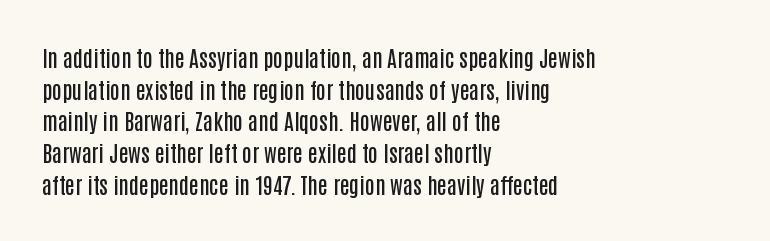
Q: Is the text bold? A: Semi-bold.
Q: Is the text italic (slanted)? A: No, it is upright.
Q: Is the text underlined? A: No.
Q: How is the paragraph aligned? A: Left-aligned.
Q: Is the spacing between letters normal or unusually wide? A: Normal.
Q: Is the spacing between lines tight, normal or loose? A: Normal.
